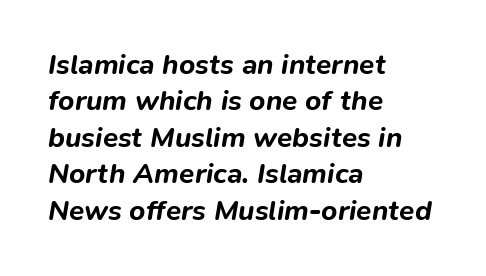
Students, note that the glyphs here touch the page at normal intervals. Looks like regular typesetting: each glyph gets only the width it needs. The ragged edge is on the right, which tells us the setting is flush left. Posture: slanted.
